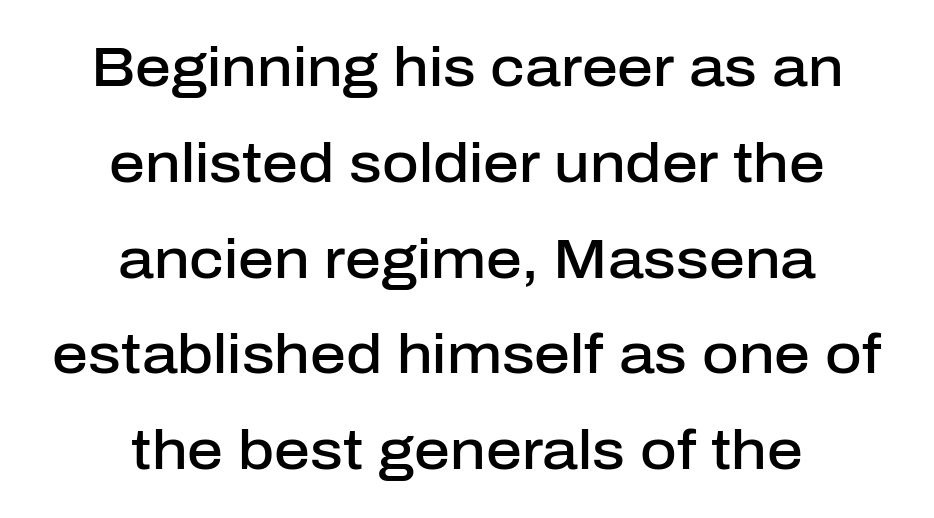
{"serif": "no", "italic": "no", "bold": "semi", "weight": "semibold", "width": "normal", "stroke_contrast": "low", "x_height": "medium", "monospaced": "no", "underline": "no", "align": "center", "line_spacing_ratio": 1.71, "letter_spacing": "normal", "letter_spacing_em": 0.0, "glyph_px": 56}
